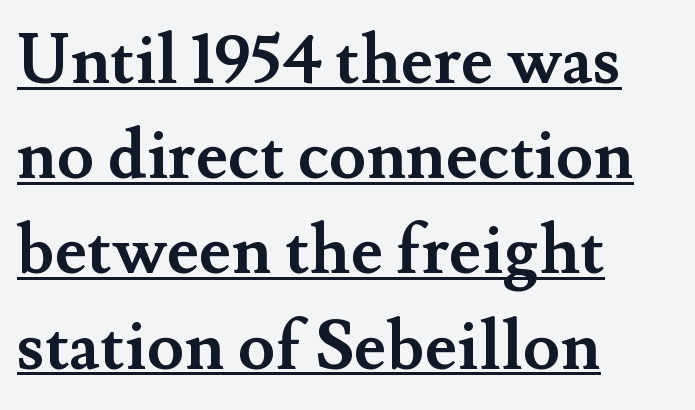
Q: Is the text bold? A: Yes.
Q: Is the text italic (slanted)? A: No, it is upright.
Q: Is the typeface a serif or a sans-serif typeface? A: Serif.
Q: Is the text underlined? A: Yes.
Q: How is the paragraph aligned? A: Left-aligned.
Q: Is the spacing between letters normal or unusually wide? A: Normal.
Q: Is the spacing between lines tight, normal or loose? A: Normal.
Q: Width (condensed, normal, or wide)? A: Normal.
Q: Stroke contrast? A: Medium.
Q: x-height? A: Small.
Q: Monospaced? A: No.
